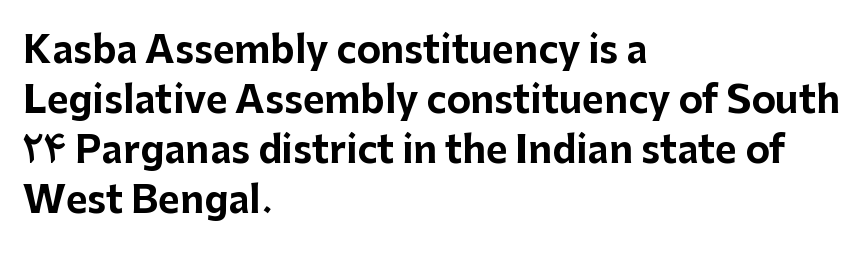
The image shows 37 px bold sans-serif type, upright; set left-aligned, normal line spacing (1.35x), normal letter spacing, not underlined; low stroke contrast and a medium x-height.
